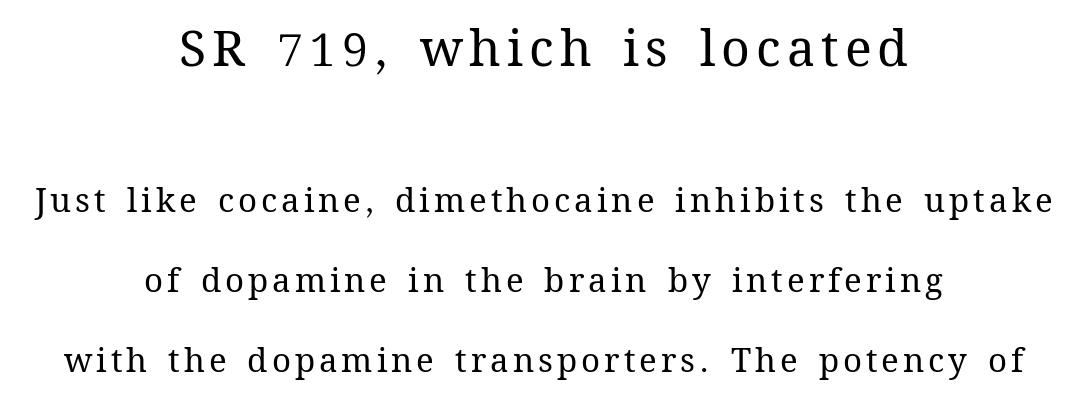
Q: Is the text bold? A: No.
Q: Is the text italic (slanted)? A: No, it is upright.
Q: Is the text underlined? A: No.
Q: How is the paragraph aligned? A: Centered.
Q: Is the spacing between lines tight, normal or loose? A: Loose.
Q: Which block of text is set in a larger size, the first (top) or the second (bottom)? A: The first (top) one.
Q: Width (condensed, normal, or wide)? A: Normal.
Q: Stroke contrast? A: Medium.
Q: x-height? A: Medium.
Q: Monospaced? A: No.
